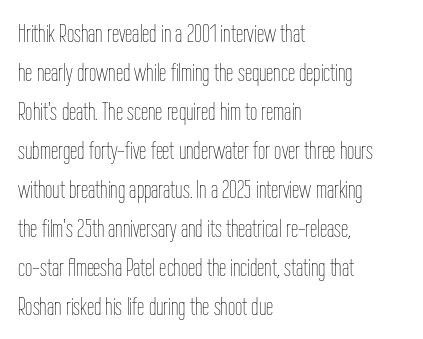
{"italic": "no", "bold": "no", "underline": "no", "align": "left", "line_spacing": "normal", "line_spacing_ratio": 1.5, "letter_spacing": "normal", "letter_spacing_em": 0.0, "glyph_px": 26}
